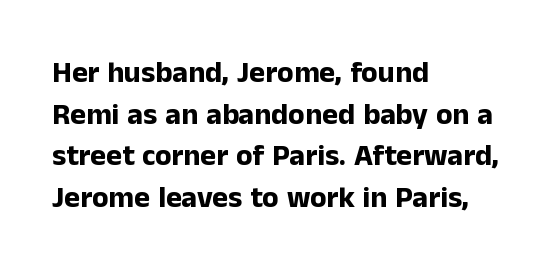
The image shows 30 px bold sans-serif type, upright; set left-aligned, normal line spacing (1.39x), normal letter spacing, not underlined; low stroke contrast and a medium x-height.
